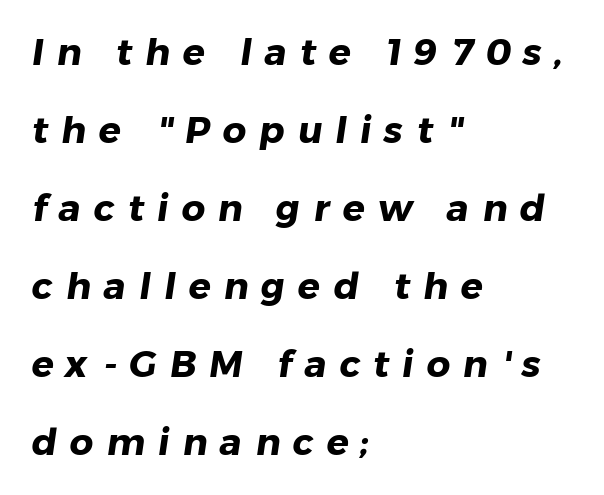
{"serif": "no", "bold": "yes", "weight": "heavy", "width": "normal", "stroke_contrast": "low", "x_height": "medium", "monospaced": "no", "underline": "no", "align": "left", "line_spacing": "loose", "line_spacing_ratio": 2.11, "letter_spacing": "wide", "letter_spacing_em": 0.35, "glyph_px": 37}
